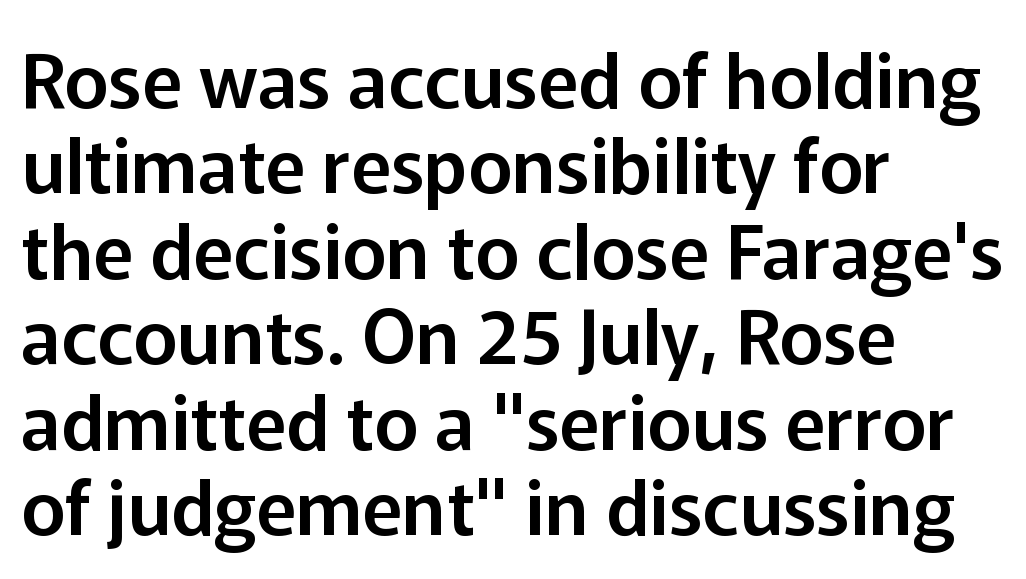
Q: Is the text italic (slanted)? A: No, it is upright.
Q: Is the typeface a serif or a sans-serif typeface? A: Sans-serif.
Q: Is the text underlined? A: No.
Q: How is the paragraph aligned? A: Left-aligned.
Q: Is the spacing between letters normal or unusually wide? A: Normal.
Q: Is the spacing between lines tight, normal or loose? A: Tight.
Q: Width (condensed, normal, or wide)? A: Normal.
Q: Stroke contrast? A: Low.
Q: x-height? A: Medium.
Q: Monospaced? A: No.
